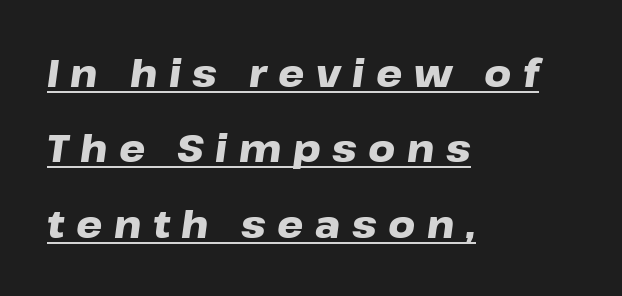
Q: Is the text bold? A: Yes.
Q: Is the text italic (slanted)? A: Yes, it leans right by about 8 degrees.
Q: Is the text underlined? A: Yes.
Q: How is the paragraph aligned? A: Left-aligned.
Q: Is the spacing between letters normal or unusually wide? A: Unusually wide.
Q: Is the spacing between lines tight, normal or loose? A: Loose.
Q: Width (condensed, normal, or wide)? A: Wide.
Q: Stroke contrast? A: Low.
Q: x-height? A: Medium.
Q: Monospaced? A: No.
